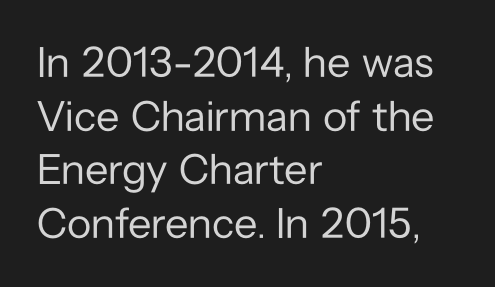
Horizontal alignment here is leftward, the default for most running prose. Looks like regular typesetting: each glyph gets only the width it needs. A sans-serif font was chosen for this passage. The typeface has the unassuming heft of standard copy or less.
